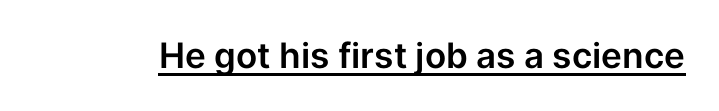
Examine the stroke ends and you'll find no serifs. Notice how the stems are strictly vertical — no italics here. You could not count columns in this text — the font is proportionally spaced. Observe the ordinary spacing: letters are neighbours, not strangers. The specimen includes a rule beneath the text block's lines.
